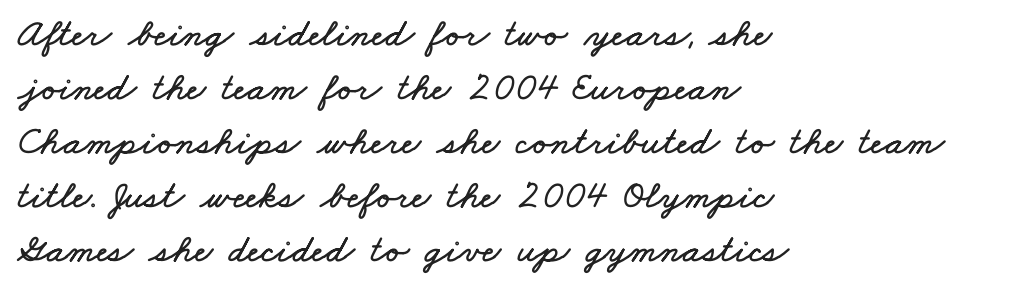
Q: Is the text underlined? A: No.
Q: How is the paragraph aligned? A: Left-aligned.
Q: Is the spacing between letters normal or unusually wide? A: Normal.
Q: Is the spacing between lines tight, normal or loose? A: Normal.
Q: Width (condensed, normal, or wide)? A: Wide.
Q: Stroke contrast? A: Low.
Q: x-height? A: Small.
Q: Monospaced? A: No.
